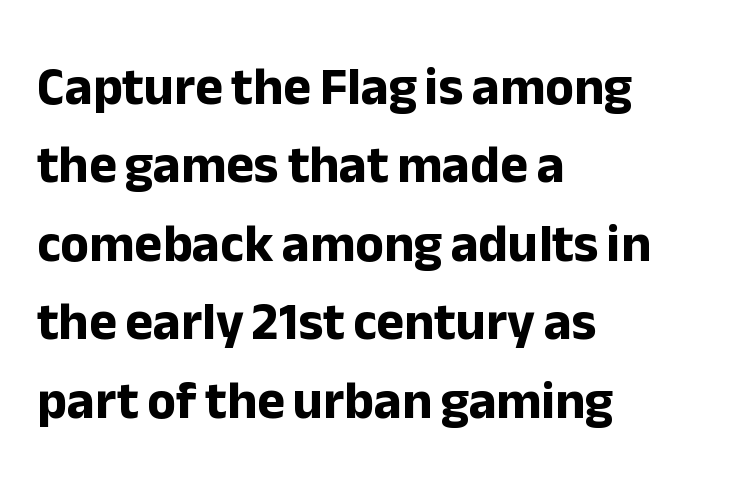
Note the varied advance widths — an 'i' is clearly narrower than an 'm'. The letters stand straight up with perfectly vertical stems. Short note: letters normally spaced. The rendering uses a moderate line-height, typical for paragraphs.
